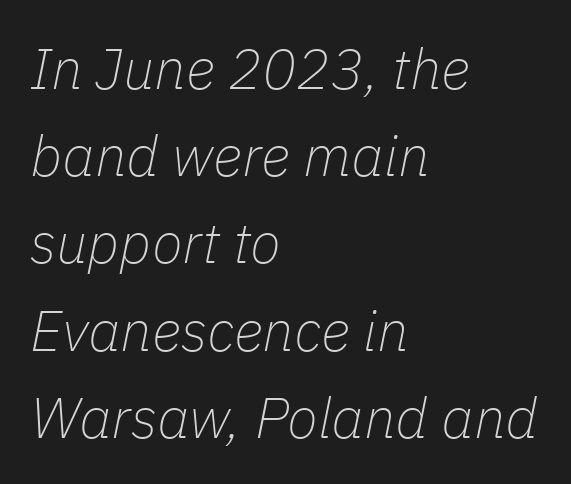
{"italic": "yes", "lean": "right", "slant_degrees": 11, "bold": "no", "weight": "thin", "width": "normal", "stroke_contrast": "low", "x_height": "medium", "monospaced": "no", "underline": "no", "align": "left", "line_spacing": "normal", "line_spacing_ratio": 1.53, "letter_spacing": "normal", "letter_spacing_em": 0.0, "glyph_px": 57}
